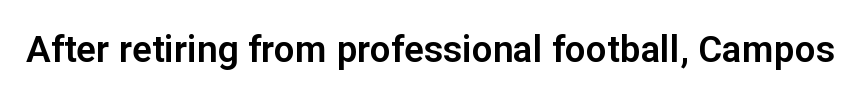
The image shows 37 px sans-serif type, upright; set normal letter spacing, not underlined; low stroke contrast and a medium x-height.
